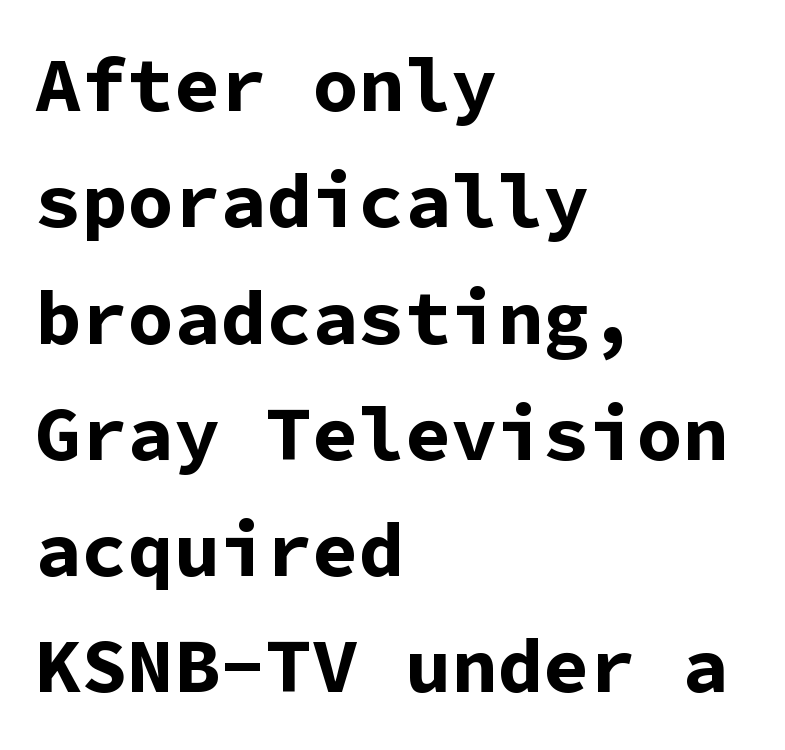
{"serif": "no", "italic": "no", "bold": "yes", "weight": "bold", "width": "normal", "stroke_contrast": "low", "x_height": "medium", "monospaced": "yes", "underline": "no", "align": "left", "line_spacing": "normal", "line_spacing_ratio": 1.51, "letter_spacing": "normal", "letter_spacing_em": 0.0, "glyph_px": 77}
